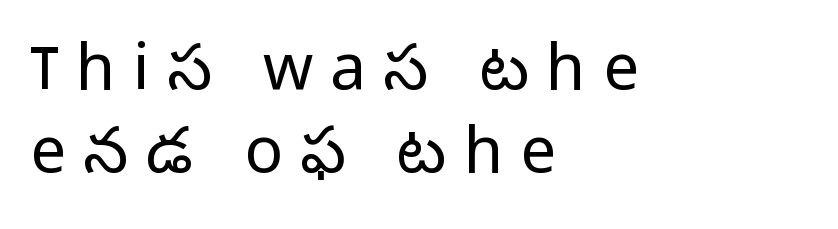
The image shows 64 px light sans-serif type, upright; set left-aligned, normal line spacing (1.29x), unusually wide letter spacing (+0.27 em), not underlined; low stroke contrast and a medium x-height.
